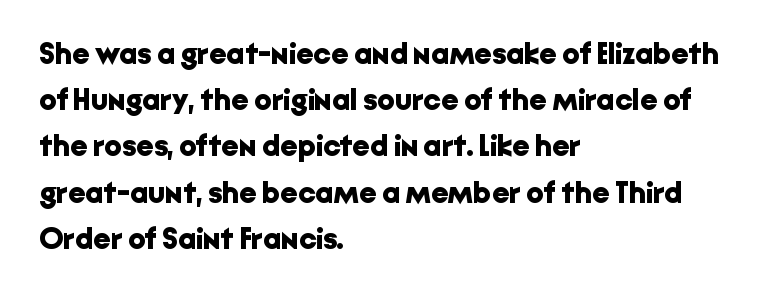
The image shows 31 px bold sans-serif type, upright; set left-aligned, normal line spacing (1.49x), normal letter spacing, not underlined; low stroke contrast and a medium x-height.
